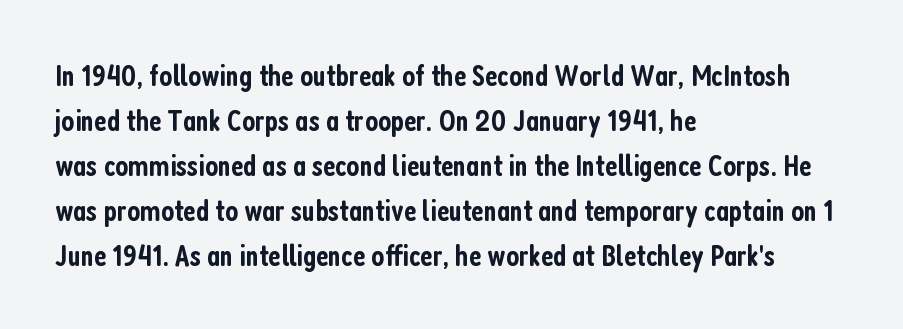
A typesetter would call this proportional, since set widths differ per character. The lettering stays uniformly vertical, giving the passage a roman look. Nobody touched the tracking dial on this one. Typographically, this falls in the sans-serif category.
